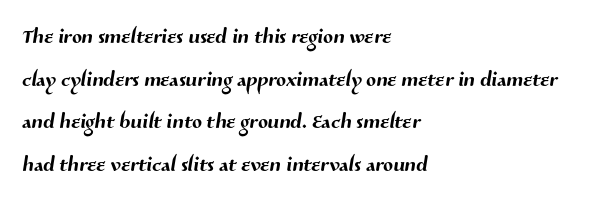
Is the block centered? No — it sits flush against the left margin. Check under the words: just untouched page. Spacing verdict: proportional, widths tailored to each character. Typographically, this falls in the sans-serif category.
